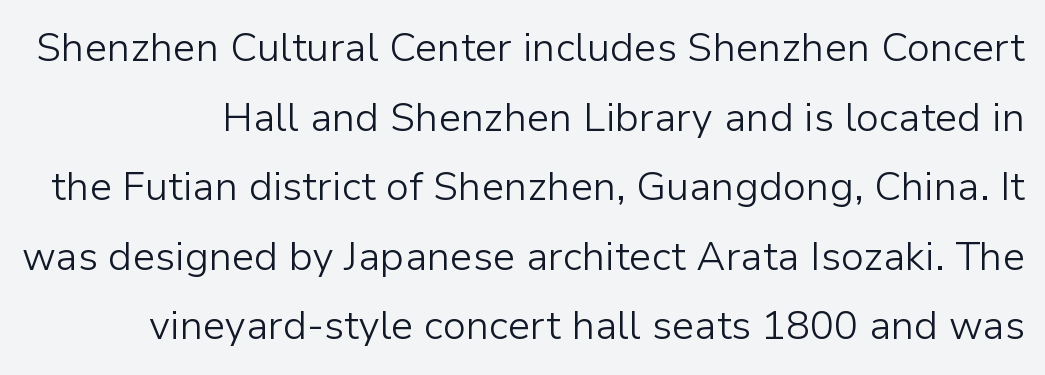
{"serif": "no", "italic": "no", "bold": "no", "weight": "light", "width": "normal", "stroke_contrast": "low", "x_height": "medium", "monospaced": "no", "underline": "no", "line_spacing_ratio": 1.74, "letter_spacing": "normal", "letter_spacing_em": 0.0, "glyph_px": 40}
